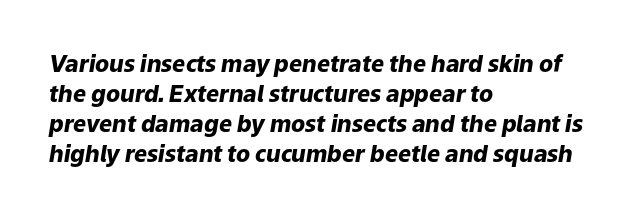
The image shows 23 px bold type, italic (leaning right); set left-aligned, normal line spacing (1.31x), normal letter spacing, not underlined.
